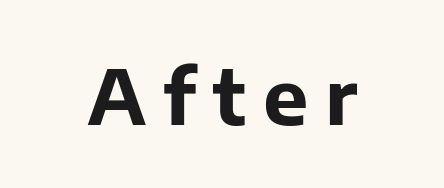
In terms of letterspacing, this is a distinctly airy, spread setting. Characters remain perfectly vertical along every line. The letters carry no serifs — their stems end cleanly without finishing strokes. The glyphs are unaccompanied by any horizontal stroke below them. Varying glyph widths throughout — classic text-font behaviour. As a designer I'd log this as weight 700, bold.
